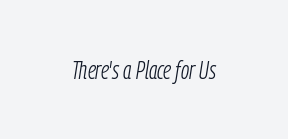
The image shows 25 px text type, italic (leaning right); set normal letter spacing, not underlined.
